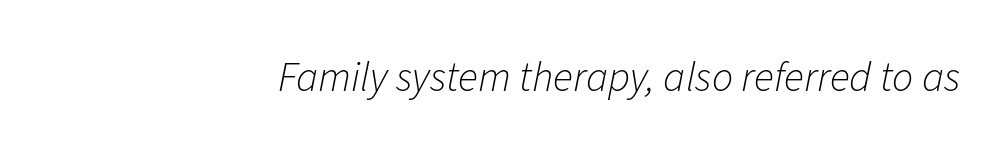
The image shows 42 px light type, italic (leaning right); set right-aligned, normal letter spacing, not underlined; low stroke contrast and a medium x-height.
